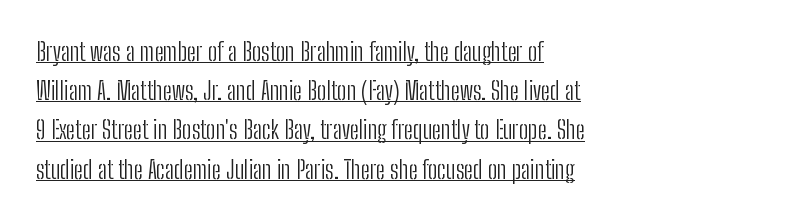
{"italic": "no", "bold": "no", "underline": "yes", "align": "left", "line_spacing": "normal", "line_spacing_ratio": 1.57, "letter_spacing": "normal", "letter_spacing_em": 0.0, "glyph_px": 25}
